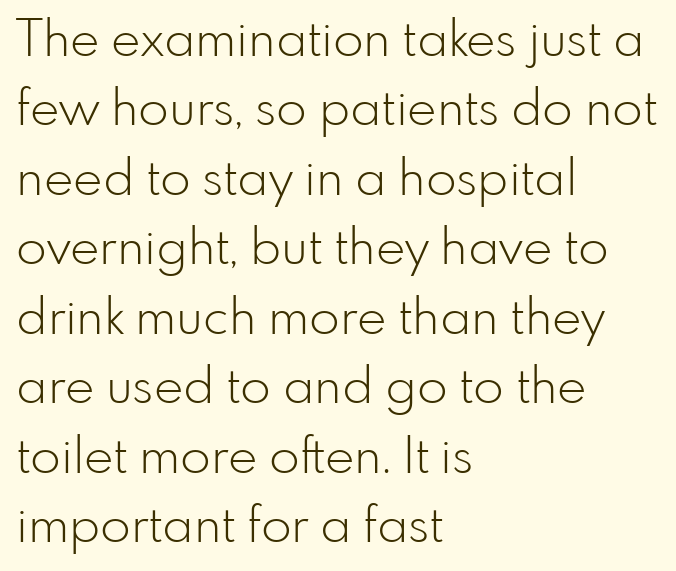
Short and long lines alike share a common starting point at left. Proportional: the letters do not fall into vertical columns. The foot of each line stays bare and open. The font is comparable to plain body text, perhaps lighter.
